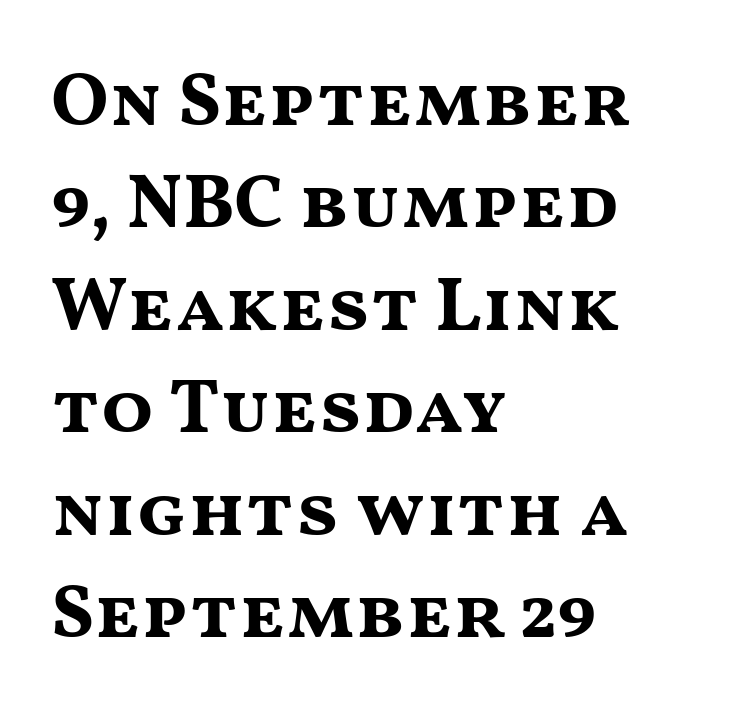
Q: Is the text bold? A: Yes.
Q: Is the text italic (slanted)? A: No, it is upright.
Q: Is the typeface a serif or a sans-serif typeface? A: Sans-serif.
Q: Is the text underlined? A: No.
Q: How is the paragraph aligned? A: Left-aligned.
Q: Is the spacing between letters normal or unusually wide? A: Normal.
Q: Is the spacing between lines tight, normal or loose? A: Normal.
Q: Width (condensed, normal, or wide)? A: Wide.
Q: Stroke contrast? A: Medium.
Q: x-height? A: Medium.
Q: Monospaced? A: No.
